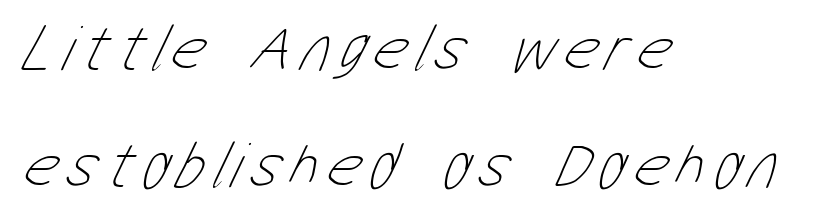
Just letters on the line, the space beneath them empty. No heavy texture on the line: the type isn't bold. Notice how the passage keeps a crisp vertical edge on the left only. Character widths vary here, with narrow letters taking less room than wide ones.
